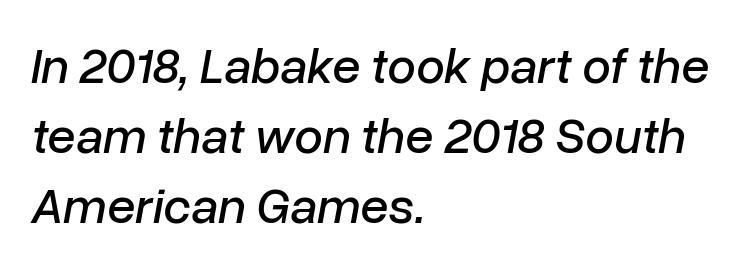
Is the block centered? No — it sits flush against the left margin. The lines sit at an ordinary, default distance from one another. A typesetter would call this proportional, since set widths differ per character. Inter-character spacing is left at the font's built-in metrics. Rule under the text: the space is simply empty.
